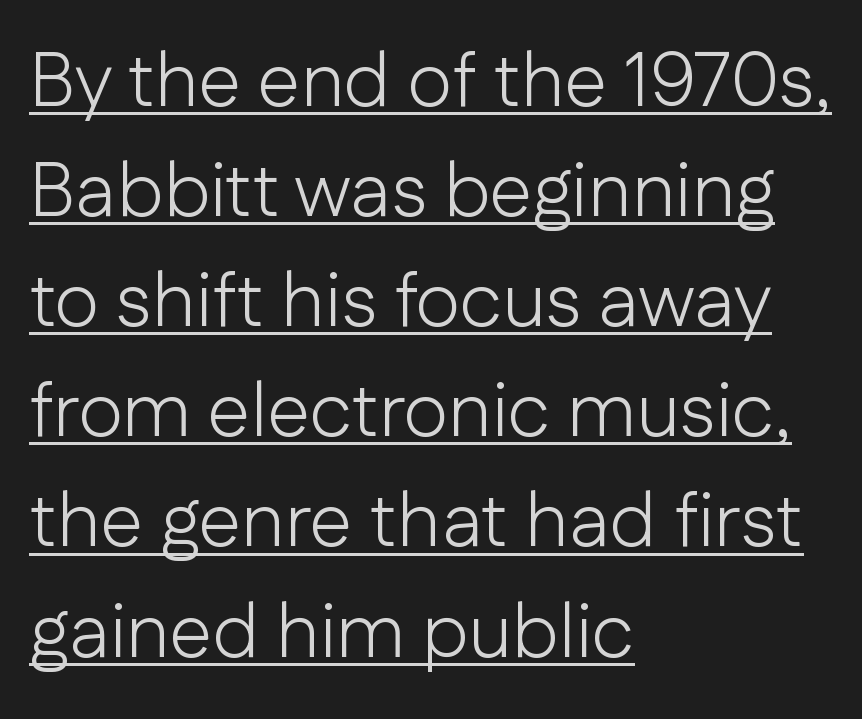
Stems here are at most as thick as an everyday book face. Underlined type. In terms of posture, this sample is upright. The lines are quadded left. In terms of letterspacing, this is plain default setting.
